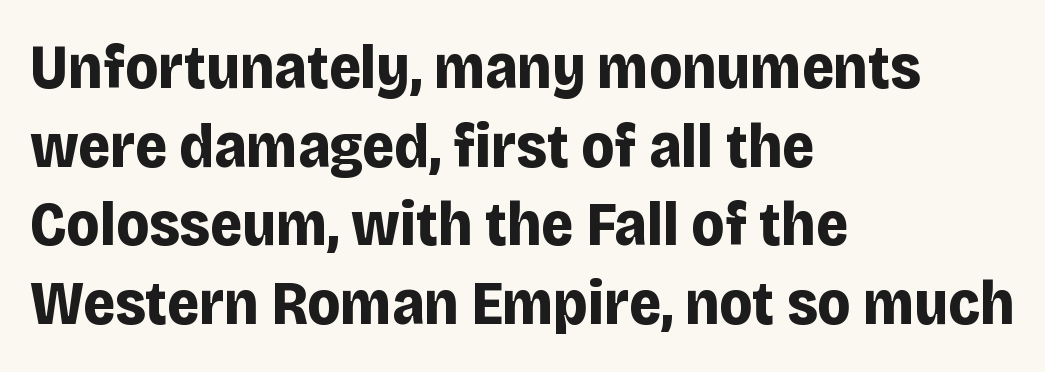
The text block is weighted toward the left margin, trailing off unevenly rightward. Check the space under the baseline: it is left empty. This sample keeps an unexceptional amount of space between lines. Do the characters align in a grid? No, the font is proportional.
